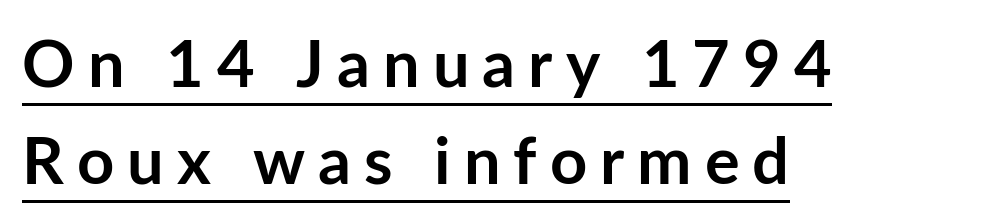
The characters display no serif detailing; their extremities are plain. The letters advance in unequal steps, a hallmark of proportional type. Compared with typical paragraphs, the rows here are spaced about the same. Line beginnings align vertically; line endings do not. Plenty of ink on the page — the face is bold. The rendering inserts visible extra space after every character.
